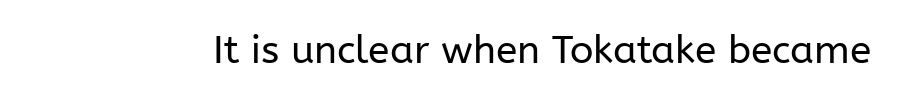
Q: Is the text bold? A: No.
Q: Is the text italic (slanted)? A: No, it is upright.
Q: Is the typeface a serif or a sans-serif typeface? A: Sans-serif.
Q: Is the text underlined? A: No.
Q: Is the spacing between letters normal or unusually wide? A: Normal.
Q: Width (condensed, normal, or wide)? A: Normal.
Q: Stroke contrast? A: Low.
Q: x-height? A: Medium.
Q: Monospaced? A: No.
